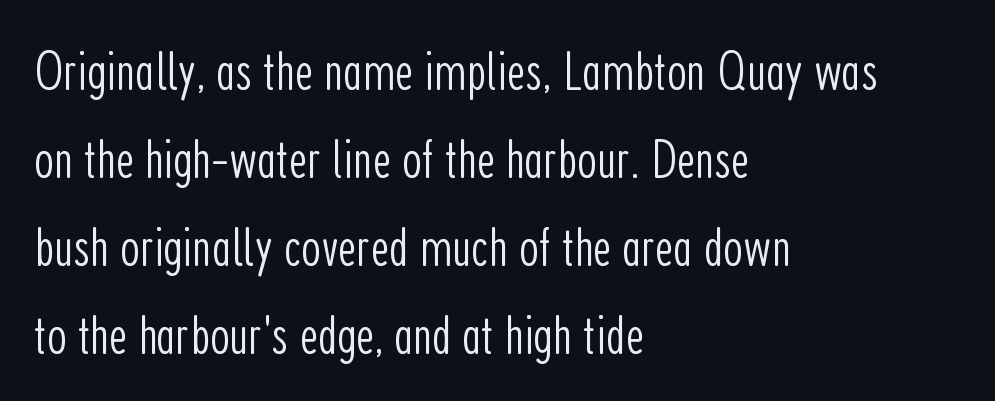
{"serif": "no", "italic": "no", "bold": "no", "weight": "light", "width": "condensed", "stroke_contrast": "low", "x_height": "medium", "monospaced": "no", "underline": "no", "align": "left", "line_spacing": "normal", "line_spacing_ratio": 1.57, "letter_spacing": "normal", "letter_spacing_em": 0.0, "glyph_px": 56}
